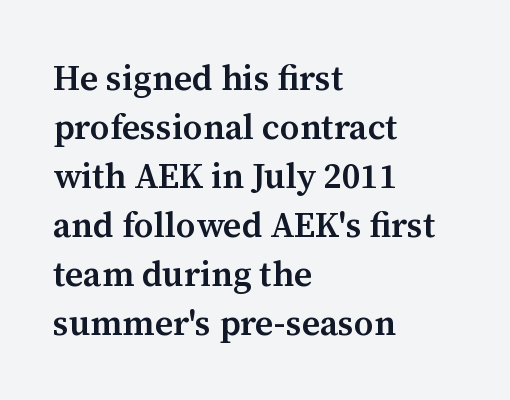
The block of text has a typical density, with ordinary space between rows. Each letter keeps its own natural width here, so spacing adapts to shape. Does the lettering tilt? It doesn't — this is upright. Emphasis by weight is partial: semibold.
